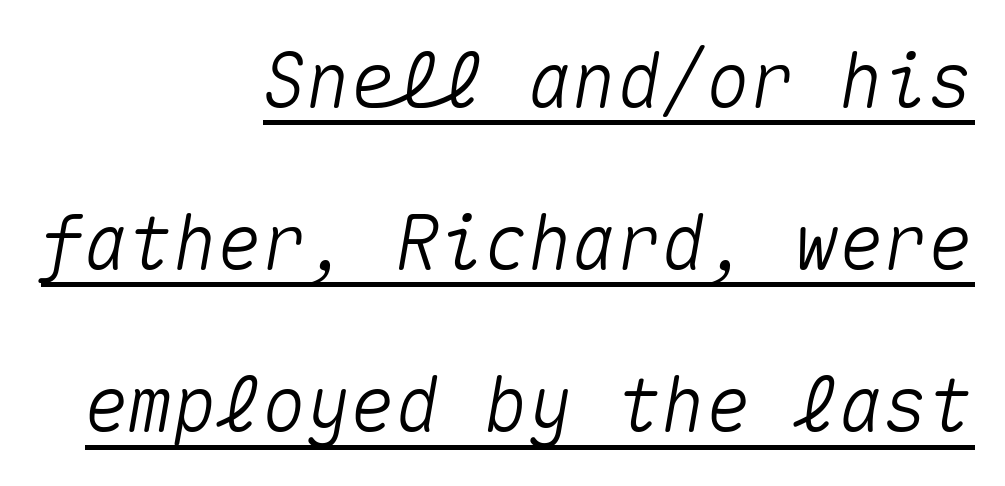
{"italic": "yes", "lean": "right", "slant_degrees": 10, "width": "normal", "stroke_contrast": "medium", "x_height": "medium", "monospaced": "yes", "underline": "yes", "align": "right", "line_spacing": "loose", "line_spacing_ratio": 2.19, "letter_spacing": "normal", "letter_spacing_em": 0.0, "glyph_px": 74}
